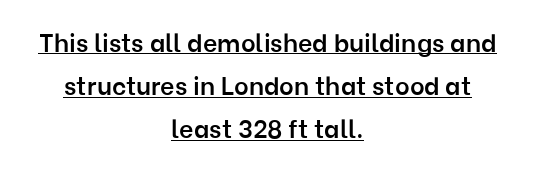
{"italic": "no", "bold": "semi", "underline": "yes", "align": "center", "line_spacing_ratio": 1.73, "letter_spacing": "normal", "letter_spacing_em": 0.0, "glyph_px": 25}
